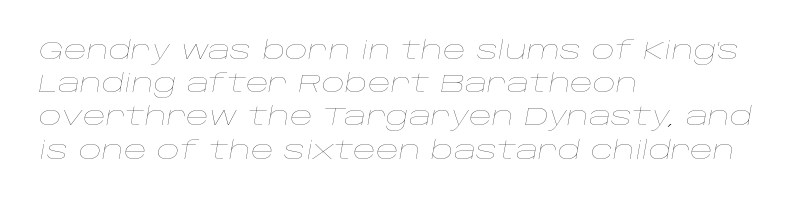
The image shows 25 px text type, italic (leaning right); set left-aligned, normal line spacing (1.33x), normal letter spacing, not underlined.
